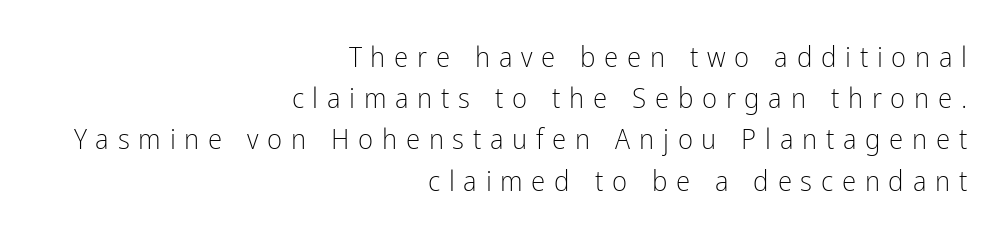
The image shows 29 px light, condensed sans-serif type, upright; set right-aligned, normal line spacing (1.42x), unusually wide letter spacing (+0.3 em), not underlined; low stroke contrast and a medium x-height.
